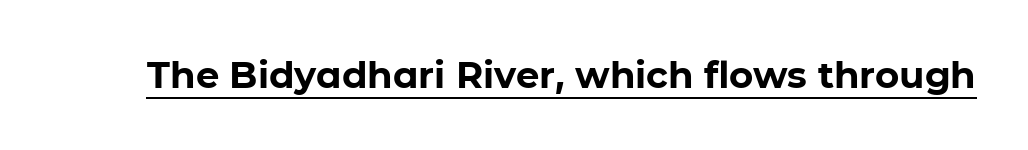
The image shows 37 px bold sans-serif type, upright; set normal letter spacing, underlined; low stroke contrast and a medium x-height.
